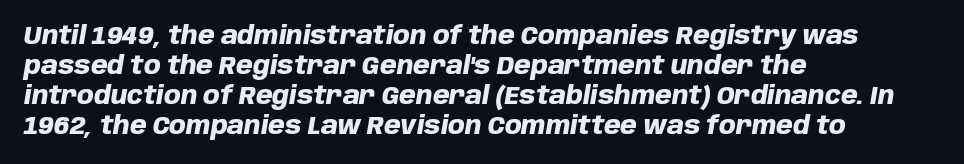
You can tell it's italic because the verticals aren't actually vertical. The rendering uses a bold face; every stroke is thick and dark. Compared with typical paragraphs, the rows here are spaced about the same. The paragraph has a hard left edge and a soft right edge. This sample uses plain, unmodified letter spacing. Plain, unruled lines of type.
